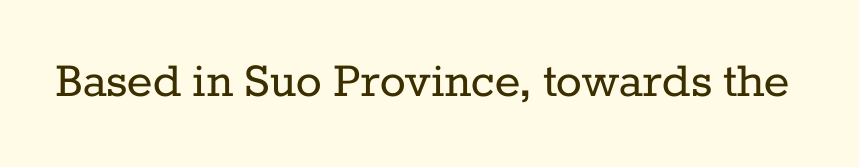
{"serif": "yes", "italic": "no", "bold": "no", "weight": "regular", "width": "normal", "stroke_contrast": "low", "x_height": "medium", "monospaced": "no", "underline": "no", "letter_spacing": "normal", "letter_spacing_em": 0.0, "glyph_px": 54}
